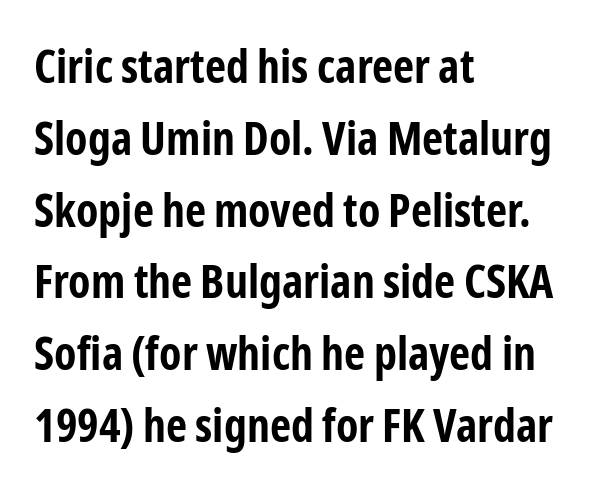
The image shows 46 px bold, condensed sans-serif type, upright; set left-aligned, normal line spacing (1.56x), normal letter spacing, not underlined; low stroke contrast and a medium x-height.
